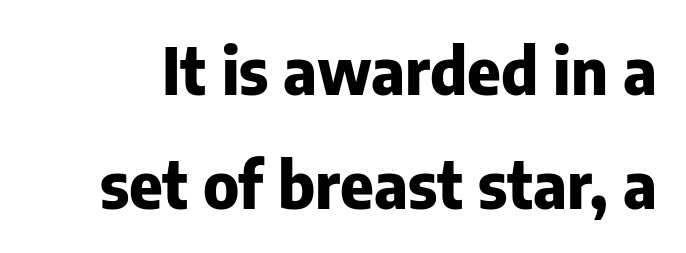
The passage shown is emphatically bold. The glyphs are unaccompanied by any horizontal stroke below them. These lines are rendered in a variable-pitch font. The type family on display is of the sans-serif kind.
